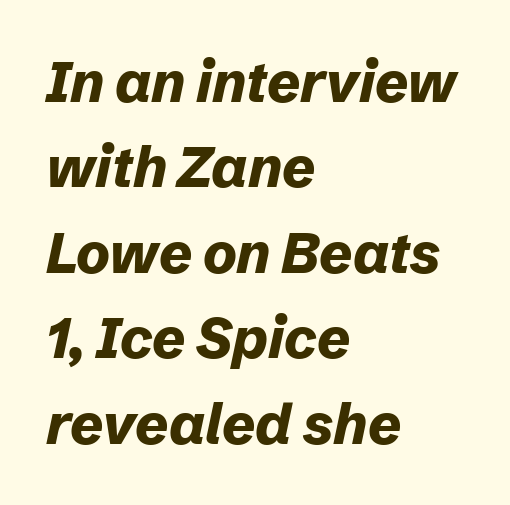
Observe the ordinary spacing: letters are neighbours, not strangers. The lettering tilts uniformly, giving the passage an italic look. Just letters on the line, the space beneath them empty. Here the designer chose a conventional face with non-uniform glyph widths. I'd describe the lettering as bold — thick and assertive. The lines in this sample share a left origin and differ only in where they stop.
